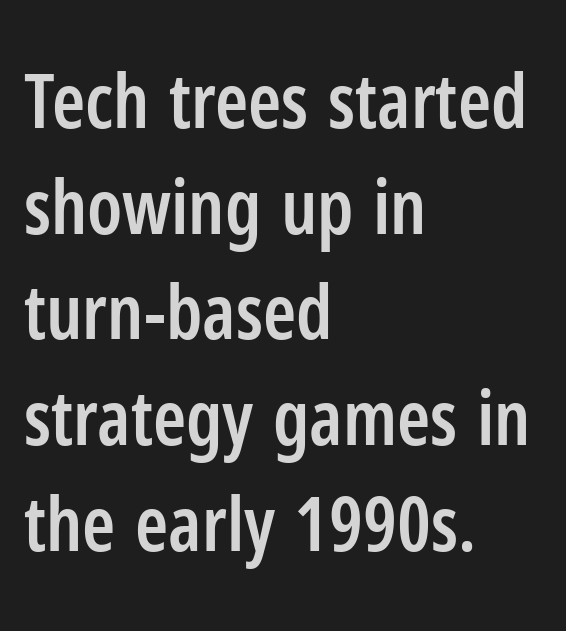
{"serif": "no", "italic": "no", "bold": "semi", "weight": "semibold", "width": "condensed", "stroke_contrast": "low", "x_height": "medium", "monospaced": "no", "underline": "no", "align": "left", "line_spacing": "normal", "line_spacing_ratio": 1.41, "letter_spacing": "normal", "letter_spacing_em": 0.0, "glyph_px": 75}
